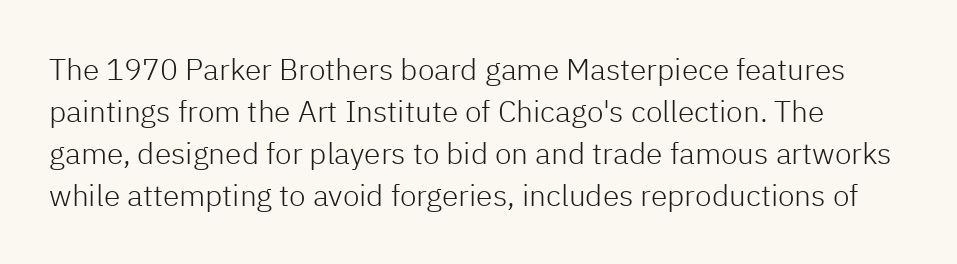
{"serif": "no", "italic": "no", "bold": "no", "weight": "light", "width": "normal", "stroke_contrast": "low", "x_height": "medium", "monospaced": "no", "underline": "no", "line_spacing": "normal", "line_spacing_ratio": 1.4, "letter_spacing": "normal", "letter_spacing_em": 0.0, "glyph_px": 30}
